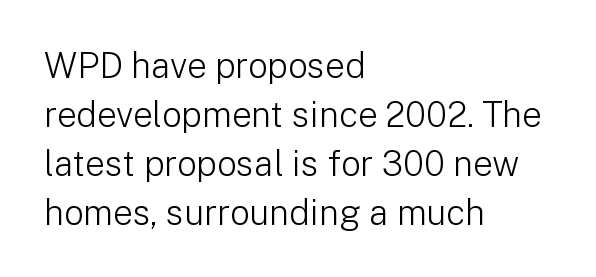
The image shows 35 px light sans-serif type, upright; set left-aligned, normal line spacing (1.4x), normal letter spacing, not underlined; low stroke contrast and a medium x-height.
